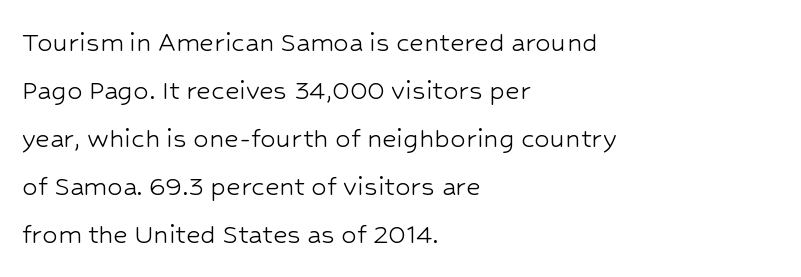
Posture: straight, roman, zero tilt. Is this a heavy cut? Hardly; it is regular or lighter. The passage shown is not underscored anywhere. The rows are spaced the way most documents space them. Spacing verdict: proportional, widths tailored to each character. How are the letters spaced? Ordinarily, with no added tracking.
